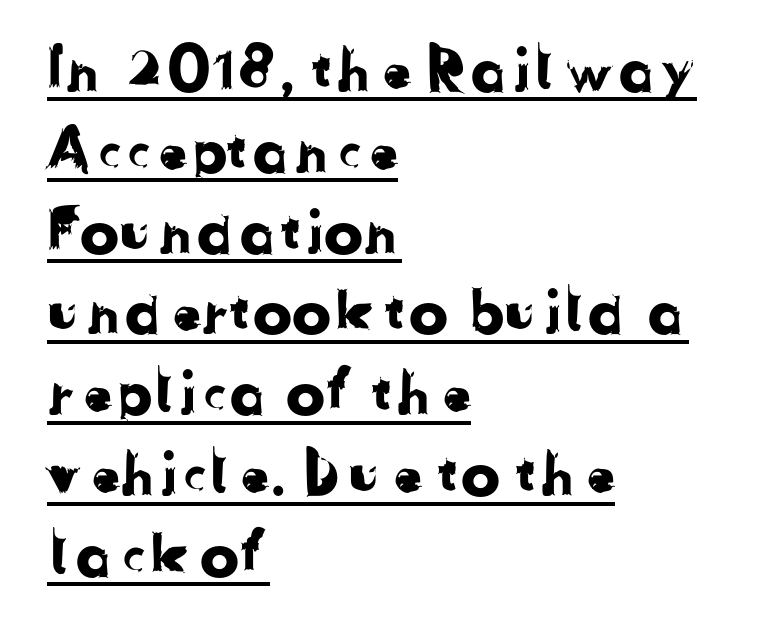
{"serif": "no", "width": "normal", "stroke_contrast": "low", "x_height": "medium", "monospaced": "no", "underline": "yes", "align": "left", "line_spacing": "normal", "line_spacing_ratio": 1.37, "letter_spacing": "normal", "letter_spacing_em": 0.0, "glyph_px": 59}
